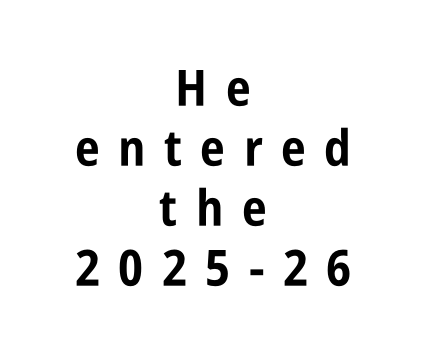
Q: Is the text bold? A: Yes.
Q: Is the text italic (slanted)? A: No, it is upright.
Q: Is the typeface a serif or a sans-serif typeface? A: Sans-serif.
Q: Is the text underlined? A: No.
Q: How is the paragraph aligned? A: Centered.
Q: Is the spacing between letters normal or unusually wide? A: Unusually wide.
Q: Width (condensed, normal, or wide)? A: Condensed.
Q: Stroke contrast? A: Low.
Q: x-height? A: Large.
Q: Monospaced? A: No.
